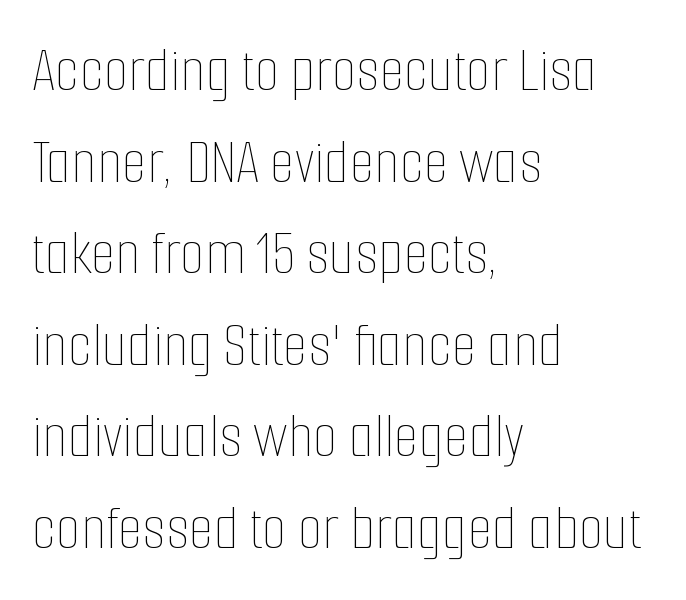
{"italic": "no", "bold": "no", "weight": "thin", "width": "condensed", "stroke_contrast": "low", "x_height": "medium", "monospaced": "no", "underline": "no", "align": "left", "line_spacing": "normal", "line_spacing_ratio": 1.43, "letter_spacing": "normal", "letter_spacing_em": 0.0, "glyph_px": 64}
